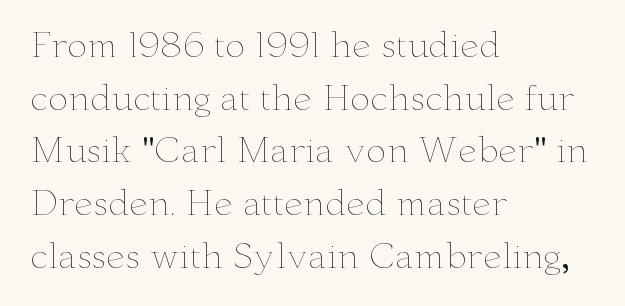
Q: Is the text bold? A: No.
Q: Is the text italic (slanted)? A: No, it is upright.
Q: Is the text underlined? A: No.
Q: How is the paragraph aligned? A: Left-aligned.
Q: Is the spacing between letters normal or unusually wide? A: Normal.
Q: Is the spacing between lines tight, normal or loose? A: Normal.
Q: Width (condensed, normal, or wide)? A: Wide.
Q: Stroke contrast? A: Low.
Q: x-height? A: Small.
Q: Monospaced? A: No.
